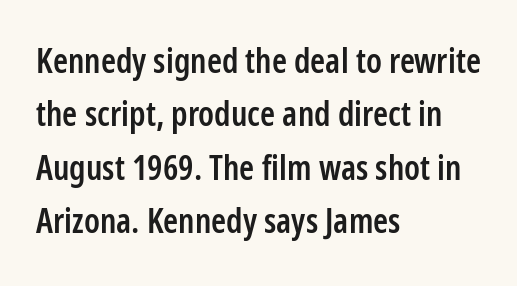
{"serif": "no", "italic": "no", "bold": "semi", "weight": "semibold", "width": "condensed", "stroke_contrast": "low", "x_height": "medium", "monospaced": "no", "underline": "no", "align": "left", "line_spacing": "normal", "line_spacing_ratio": 1.57, "letter_spacing": "normal", "letter_spacing_em": 0.0, "glyph_px": 34}
